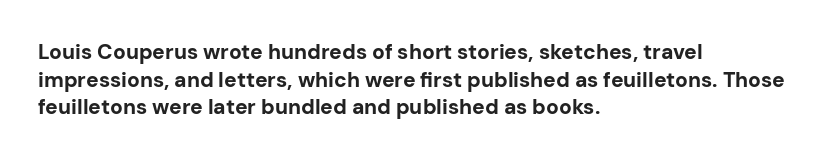
The image shows 21 px bold type, upright; set left-aligned, normal line spacing (1.31x), normal letter spacing, not underlined.
